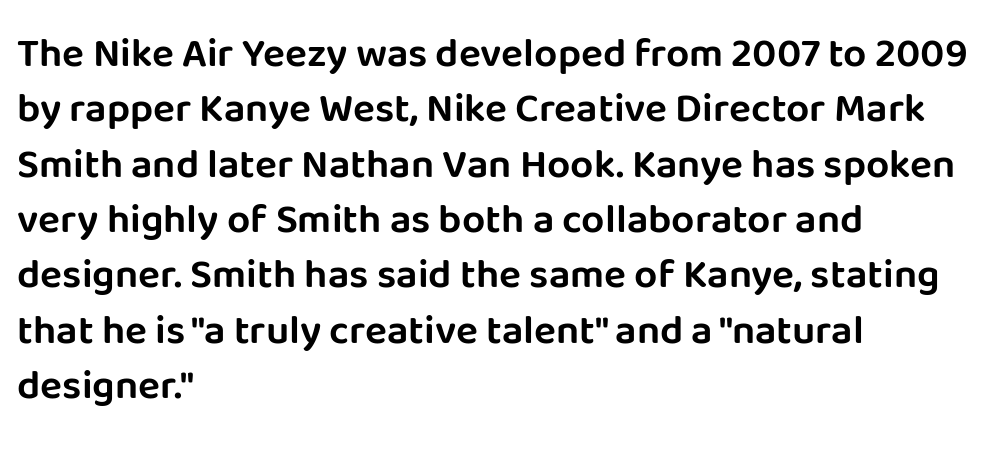
This rendering uses left alignment, leaving the right contour irregular. Notice how the stems are strictly vertical — no italics here. Is there much room between lines? A standard amount, neither cramped nor airy. The letters advance in unequal steps, a hallmark of proportional type. Does extra space separate the letters? No, they use regular spacing. The designer went with a sans here, leaving each stem footless.
